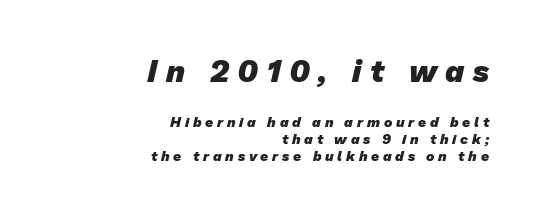
Q: Is the text bold? A: Yes.
Q: Is the typeface a serif or a sans-serif typeface? A: Sans-serif.
Q: Is the text underlined? A: No.
Q: How is the paragraph aligned? A: Right-aligned.
Q: Is the spacing between letters normal or unusually wide? A: Unusually wide.
Q: Which block of text is set in a larger size, the first (top) or the second (bottom)? A: The first (top) one.
Q: Width (condensed, normal, or wide)? A: Normal.
Q: Stroke contrast? A: Low.
Q: x-height? A: Medium.
Q: Monospaced? A: No.
